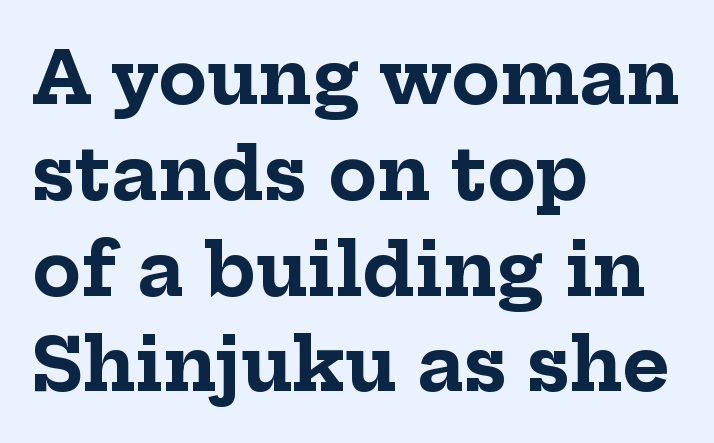
The image shows 72 px bold serif type, upright; set left-aligned, normal line spacing (1.33x), normal letter spacing, not underlined; low stroke contrast and a medium x-height.
